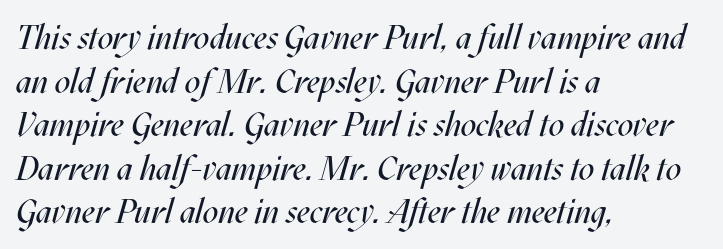
Q: Is the text bold? A: No.
Q: Is the text italic (slanted)? A: Yes, it leans right by about 17 degrees.
Q: Is the text underlined? A: No.
Q: How is the paragraph aligned? A: Left-aligned.
Q: Is the spacing between letters normal or unusually wide? A: Normal.
Q: Is the spacing between lines tight, normal or loose? A: Normal.
Q: Width (condensed, normal, or wide)? A: Condensed.
Q: Stroke contrast? A: Medium.
Q: x-height? A: Large.
Q: Monospaced? A: No.
